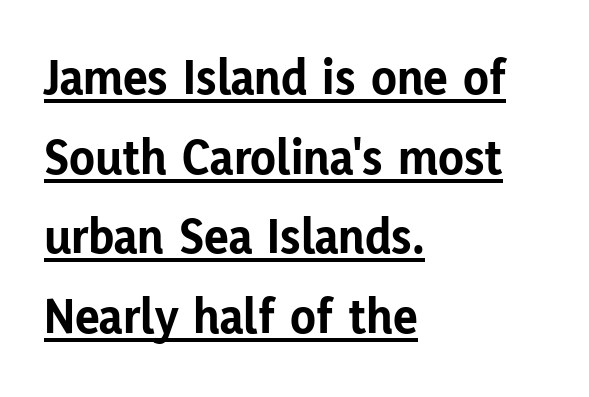
The lettering holds an erect, upright posture throughout. The text was rendered using a sans face with plain stroke endings. Character widths vary here, with narrow letters taking less room than wide ones. Plenty of ink on the page — the face is bold. This rendering features underlined lettering.
